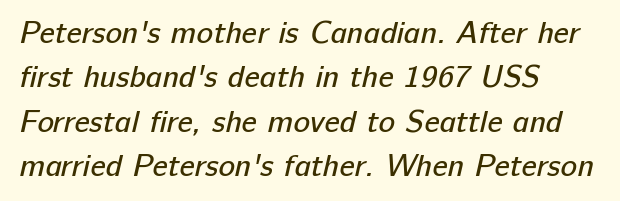
The image shows 31 px regular-weight sans-serif type; set left-aligned, normal line spacing (1.43x), normal letter spacing, not underlined; low stroke contrast and a medium x-height.
